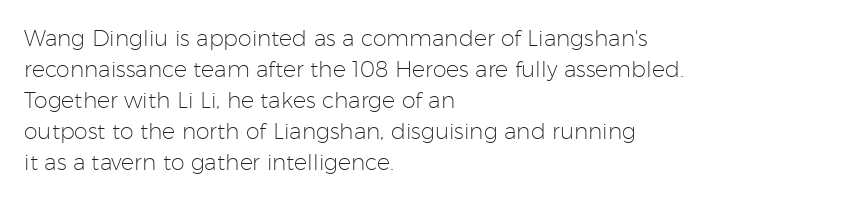
{"italic": "no", "bold": "no", "underline": "no", "align": "left", "line_spacing": "normal", "line_spacing_ratio": 1.41, "letter_spacing": "normal", "letter_spacing_em": 0.0, "glyph_px": 22}
